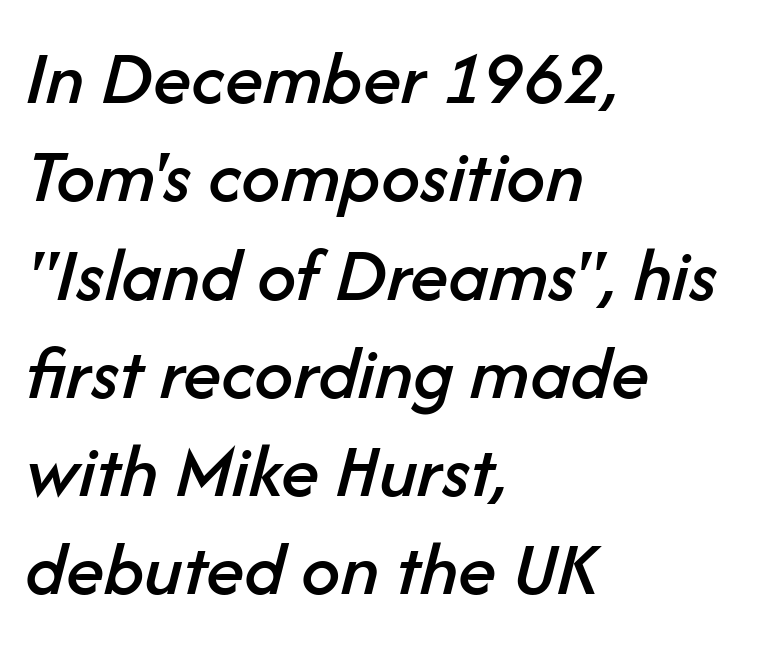
Do the characters align in a grid? No, the font is proportional. These lines are set flush left with a ragged right edge. The horizontal fit of the characters is conventional and even. Rule under the text: the space is simply empty. Successive baselines arrive at the customary interval.
